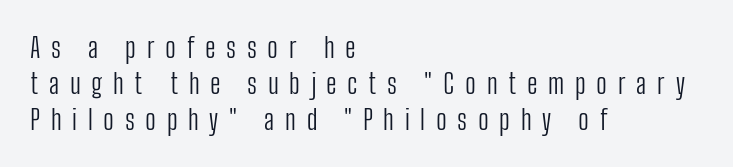
The glyphs in this specimen are sans serif. Line starts are locked; line ends wander. The designer left line spacing at the default. The passage shown is typed in a proportional face where columns would drift. It's the straight-up-and-down kind of type.
